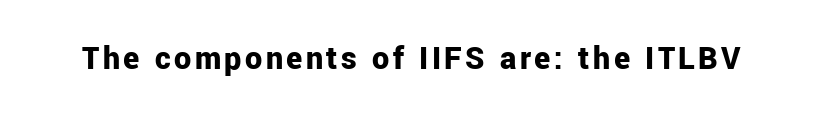
Q: Is the text bold? A: Yes.
Q: Is the text italic (slanted)? A: No, it is upright.
Q: Is the typeface a serif or a sans-serif typeface? A: Sans-serif.
Q: Is the text underlined? A: No.
Q: Width (condensed, normal, or wide)? A: Normal.
Q: Stroke contrast? A: Low.
Q: x-height? A: Medium.
Q: Monospaced? A: No.
